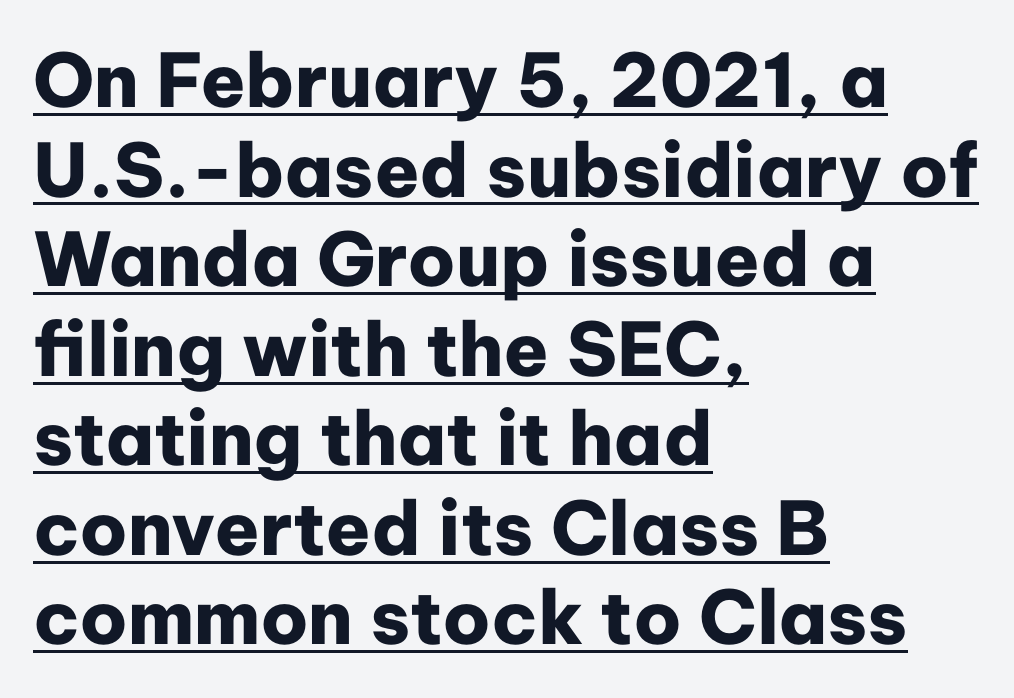
Q: Is the text bold? A: Yes.
Q: Is the text italic (slanted)? A: No, it is upright.
Q: Is the typeface a serif or a sans-serif typeface? A: Sans-serif.
Q: Is the text underlined? A: Yes.
Q: How is the paragraph aligned? A: Left-aligned.
Q: Is the spacing between letters normal or unusually wide? A: Normal.
Q: Width (condensed, normal, or wide)? A: Normal.
Q: Stroke contrast? A: Low.
Q: x-height? A: Medium.
Q: Monospaced? A: No.
